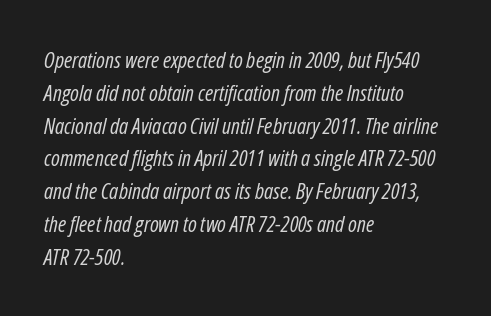
{"italic": "yes", "lean": "right", "slant_degrees": 12, "bold": "no", "underline": "no", "align": "left", "line_spacing": "normal", "line_spacing_ratio": 1.49, "letter_spacing": "normal", "letter_spacing_em": 0.0, "glyph_px": 22}
